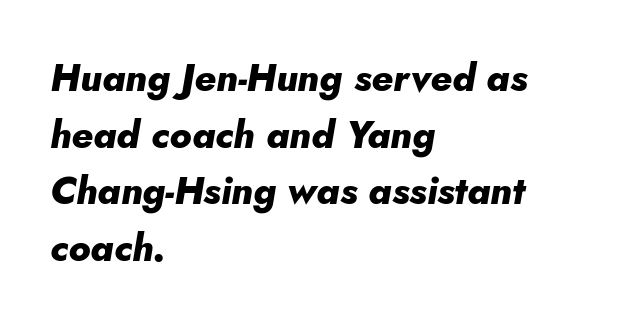
The image shows 38 px heavy type, italic (leaning right); set left-aligned, normal line spacing (1.49x), normal letter spacing, not underlined; low stroke contrast and a small x-height.
